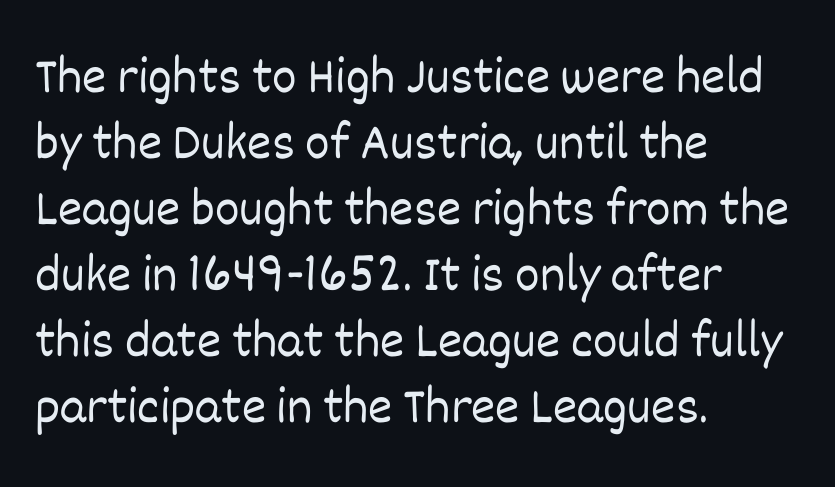
The space directly below the letters is spotless. This sample uses an upright cut, with every glyph sitting square on the baseline. Think of a printed novel: that variable character pitch is what you see here. Visually the block forms a straight wall on the left and a jagged coastline on the right.
